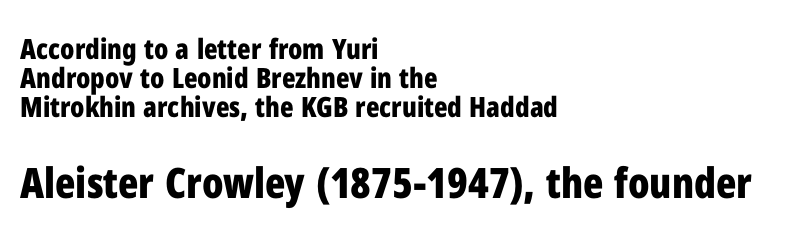
The image shows 42 px bold, condensed sans-serif type, upright; set left-aligned, tight line spacing (1.03x), normal letter spacing, not underlined; the second (bottom) block is 1.5x larger; low stroke contrast and a medium x-height.
